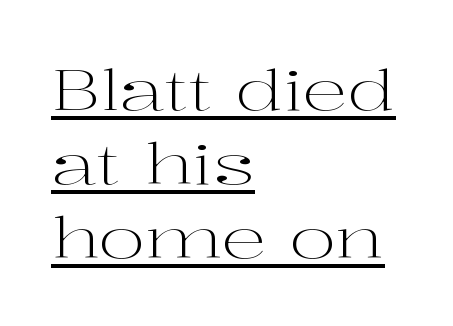
{"serif": "yes", "italic": "no", "bold": "no", "weight": "light", "width": "wide", "stroke_contrast": "high", "x_height": "medium", "monospaced": "no", "underline": "yes", "align": "left", "line_spacing": "normal", "line_spacing_ratio": 1.32, "letter_spacing": "normal", "letter_spacing_em": 0.0, "glyph_px": 56}
